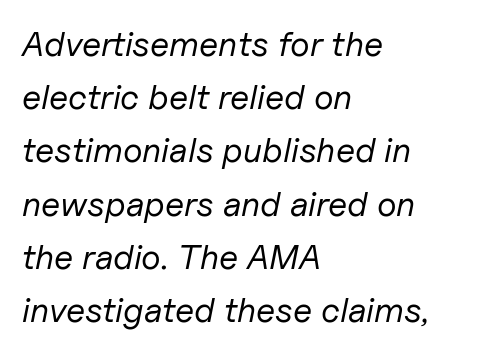
Q: Is the text bold? A: No.
Q: Is the text italic (slanted)? A: Yes, it leans right by about 11 degrees.
Q: Is the text underlined? A: No.
Q: How is the paragraph aligned? A: Left-aligned.
Q: Is the spacing between letters normal or unusually wide? A: Normal.
Q: Is the spacing between lines tight, normal or loose? A: Normal.
Q: Width (condensed, normal, or wide)? A: Normal.
Q: Stroke contrast? A: Low.
Q: x-height? A: Medium.
Q: Monospaced? A: No.
